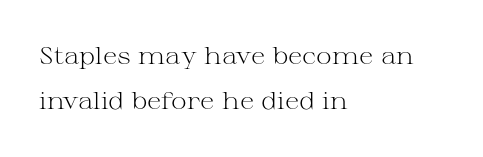
The image shows 24 px text type, upright; set left-aligned, line spacing 1.88x, normal letter spacing, not underlined.
